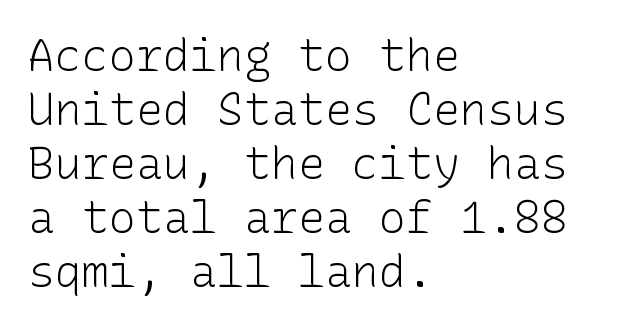
{"serif": "no", "italic": "no", "bold": "no", "weight": "light", "width": "normal", "stroke_contrast": "low", "x_height": "medium", "underline": "no", "align": "left", "line_spacing_ratio": 1.2, "letter_spacing": "normal", "letter_spacing_em": 0.0, "glyph_px": 45}
